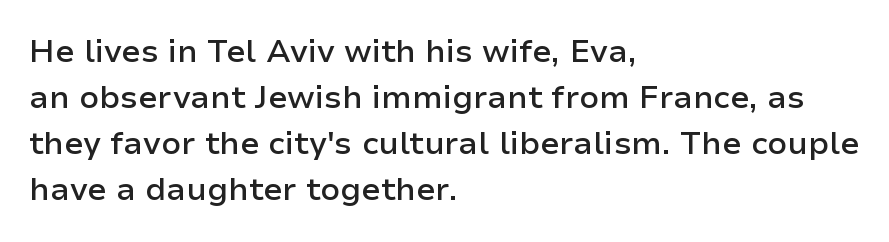
Q: Is the text bold? A: Semi-bold.
Q: Is the text italic (slanted)? A: No, it is upright.
Q: Is the typeface a serif or a sans-serif typeface? A: Sans-serif.
Q: Is the text underlined? A: No.
Q: How is the paragraph aligned? A: Left-aligned.
Q: Is the spacing between letters normal or unusually wide? A: Normal.
Q: Is the spacing between lines tight, normal or loose? A: Normal.
Q: Width (condensed, normal, or wide)? A: Normal.
Q: Stroke contrast? A: Low.
Q: x-height? A: Medium.
Q: Monospaced? A: No.
